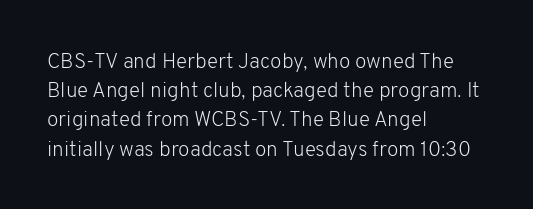
Q: Is the text bold? A: No.
Q: Is the text italic (slanted)? A: No, it is upright.
Q: Is the text underlined? A: No.
Q: How is the paragraph aligned? A: Left-aligned.
Q: Is the spacing between letters normal or unusually wide? A: Normal.
Q: Is the spacing between lines tight, normal or loose? A: Normal.
